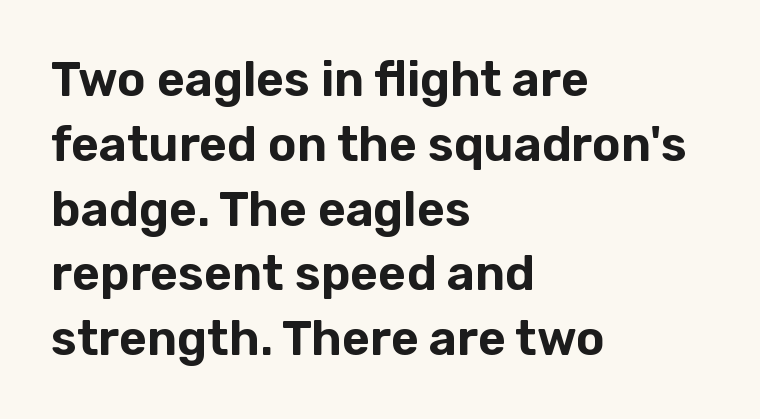
Q: Is the text italic (slanted)? A: No, it is upright.
Q: Is the typeface a serif or a sans-serif typeface? A: Sans-serif.
Q: Is the text underlined? A: No.
Q: How is the paragraph aligned? A: Left-aligned.
Q: Is the spacing between letters normal or unusually wide? A: Normal.
Q: Is the spacing between lines tight, normal or loose? A: Normal.
Q: Width (condensed, normal, or wide)? A: Normal.
Q: Stroke contrast? A: Low.
Q: x-height? A: Medium.
Q: Monospaced? A: No.
